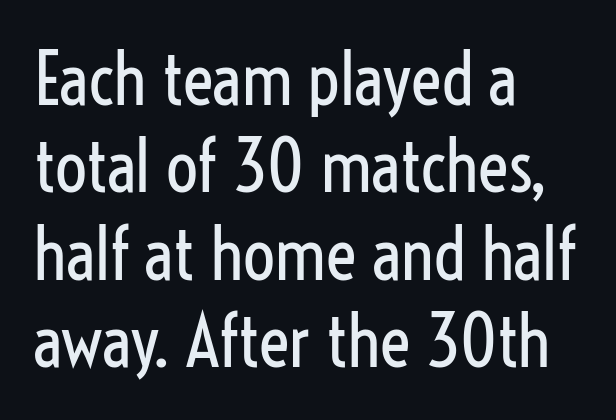
Each word holds together tightly as a unit, with standard inter-letter gaps. One-word summary of the alignment: left. Nothing sits at the stroke ends, so this counts as sans-serif. If you drew a line through each stem, it would be perfectly vertical. The rendering uses natural spacing where letterforms have individual widths.
